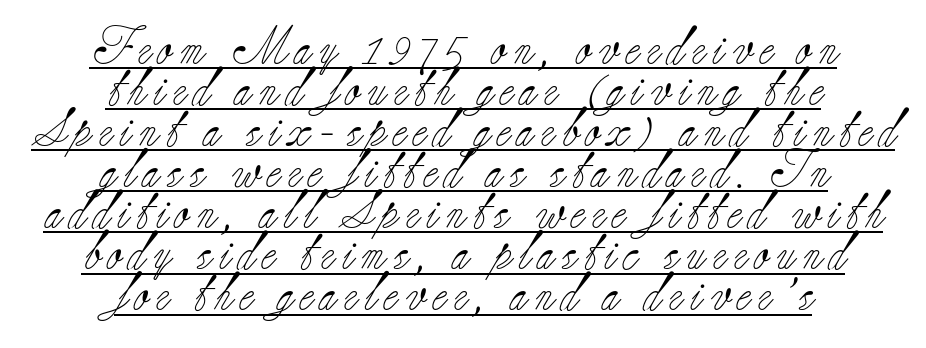
{"serif": "yes", "bold": "no", "weight": "light", "width": "normal", "stroke_contrast": "low", "x_height": "small", "monospaced": "no", "underline": "yes", "align": "center", "line_spacing": "tight", "line_spacing_ratio": 1.08, "glyph_px": 38}
